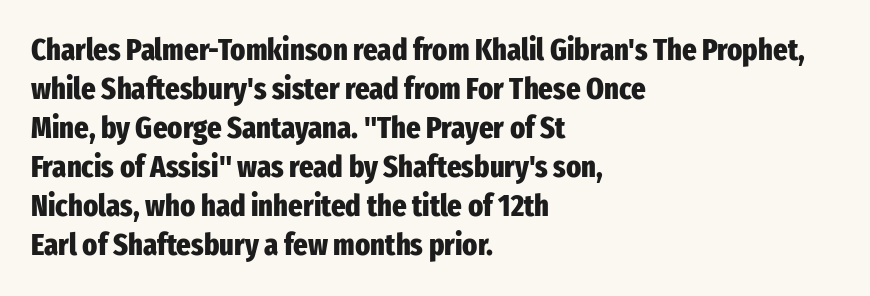
Serifs: no, the terminals of the letterforms are clean. This sample uses an upright cut, with every glyph sitting square on the baseline. This sample is left-justified, so line endings fall wherever the words run out. You could not count columns in this text — the font is proportionally spaced.
